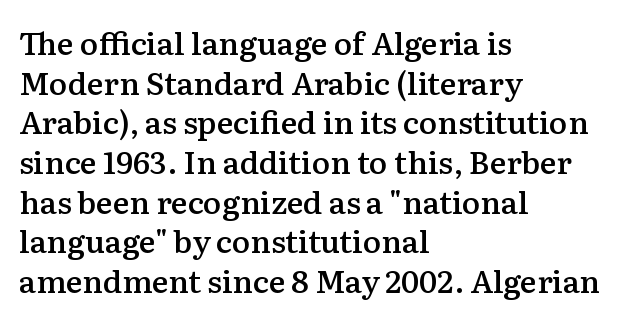
{"serif": "yes", "italic": "no", "bold": "semi", "weight": "semibold", "width": "normal", "stroke_contrast": "medium", "x_height": "medium", "monospaced": "no", "underline": "no", "align": "left", "line_spacing": "normal", "line_spacing_ratio": 1.28, "letter_spacing": "normal", "letter_spacing_em": 0.0, "glyph_px": 31}
